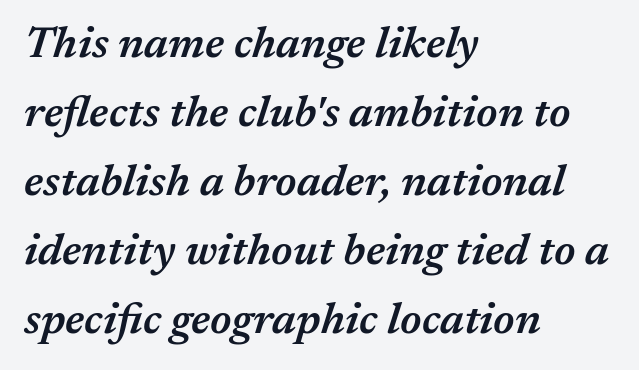
Has an underline been added? It has not. The space between consecutive lines is moderate. Looking at the ascenders, they clearly lean. The face used here is proportionally spaced, like ordinary book or web type. This rendering leaves character spacing at its baseline value.
